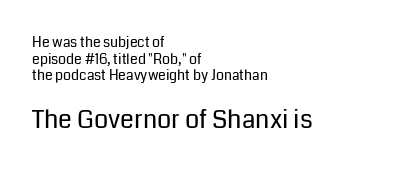
The image shows 25 px text type, upright; set left-aligned, line spacing 1.18x, normal letter spacing, not underlined; the second (bottom) block is 1.79x larger.
